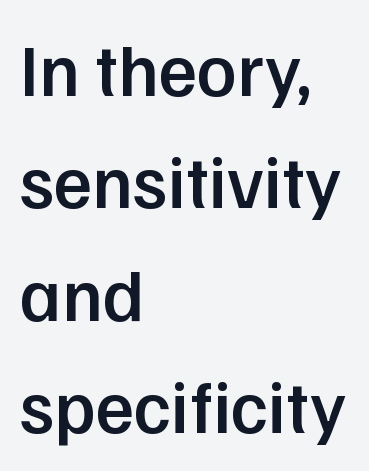
The image shows 74 px semibold sans-serif type, upright; set left-aligned, normal line spacing (1.52x), normal letter spacing, not underlined; low stroke contrast and a medium x-height.
